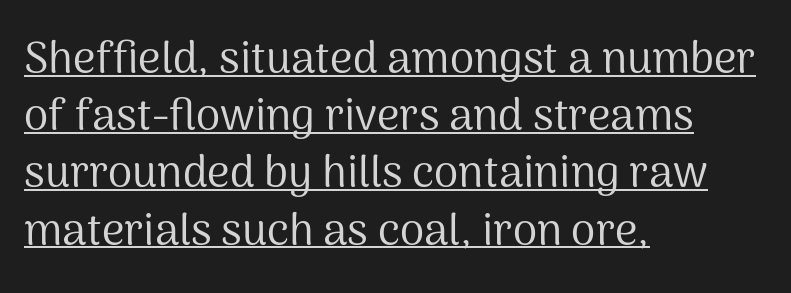
The image shows 44 px regular-weight sans-serif type, upright; set left-aligned, normal line spacing (1.3x), normal letter spacing, underlined; medium stroke contrast and a medium x-height.
